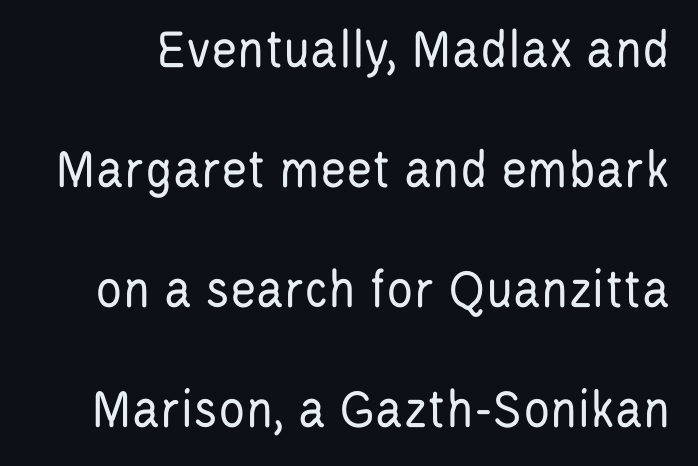
{"serif": "no", "italic": "no", "bold": "no", "weight": "regular", "width": "condensed", "stroke_contrast": "low", "x_height": "large", "monospaced": "no", "underline": "no", "line_spacing": "loose", "line_spacing_ratio": 2.14, "letter_spacing": "normal", "letter_spacing_em": 0.0, "glyph_px": 56}
